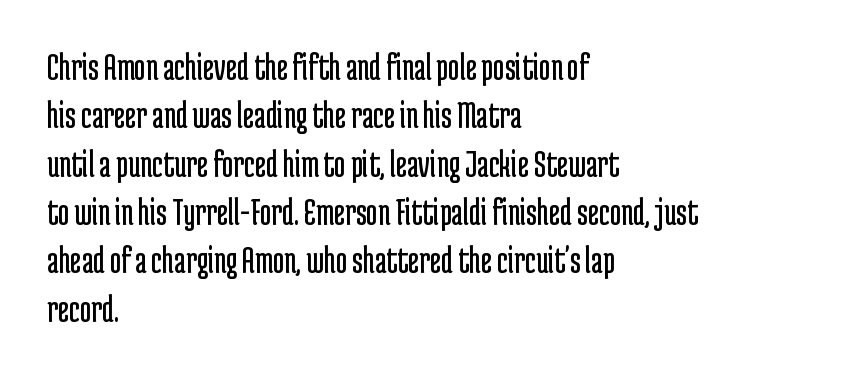
Q: Is the text bold? A: No.
Q: Is the text italic (slanted)? A: No, it is upright.
Q: Is the typeface a serif or a sans-serif typeface? A: Sans-serif.
Q: Is the text underlined? A: No.
Q: How is the paragraph aligned? A: Left-aligned.
Q: Is the spacing between letters normal or unusually wide? A: Normal.
Q: Width (condensed, normal, or wide)? A: Condensed.
Q: Stroke contrast? A: Low.
Q: x-height? A: Medium.
Q: Monospaced? A: No.
